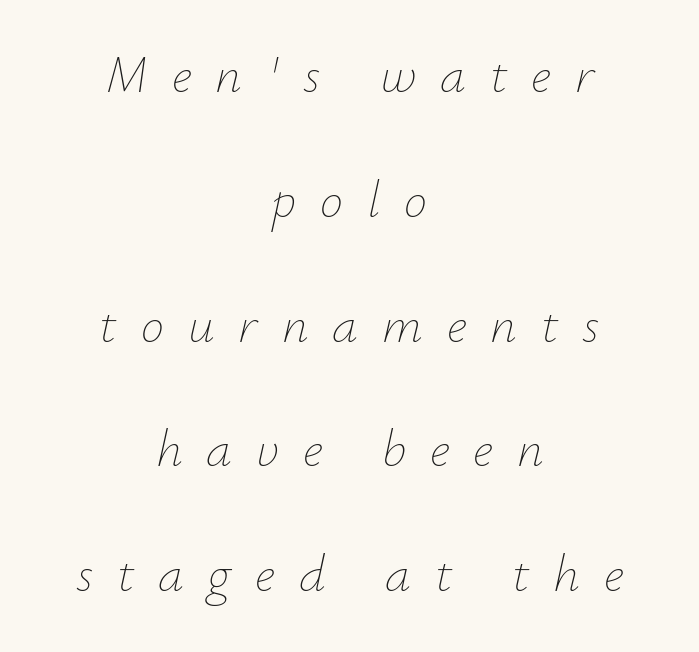
The specimen omits any rule beneath the text block's lines. Short note: letters widely spaced. The characters are drawn with everyday or finer stroke widths. Style check: oblique. The letters advance in unequal steps, a hallmark of proportional type.
